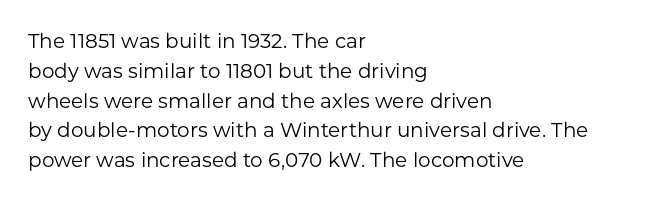
{"italic": "no", "bold": "no", "underline": "no", "align": "left", "line_spacing": "normal", "line_spacing_ratio": 1.49, "letter_spacing": "normal", "letter_spacing_em": 0.0, "glyph_px": 20}
